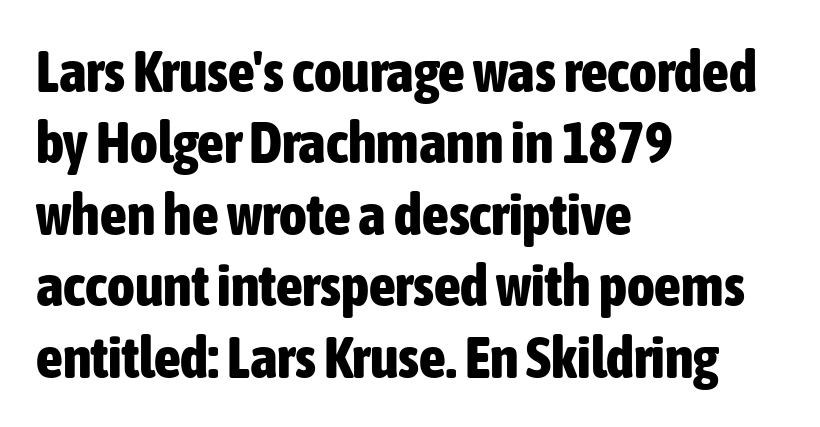
The image shows 59 px bold, condensed sans-serif type, upright; set left-aligned, line spacing 1.21x, normal letter spacing, not underlined; low stroke contrast and a medium x-height.
